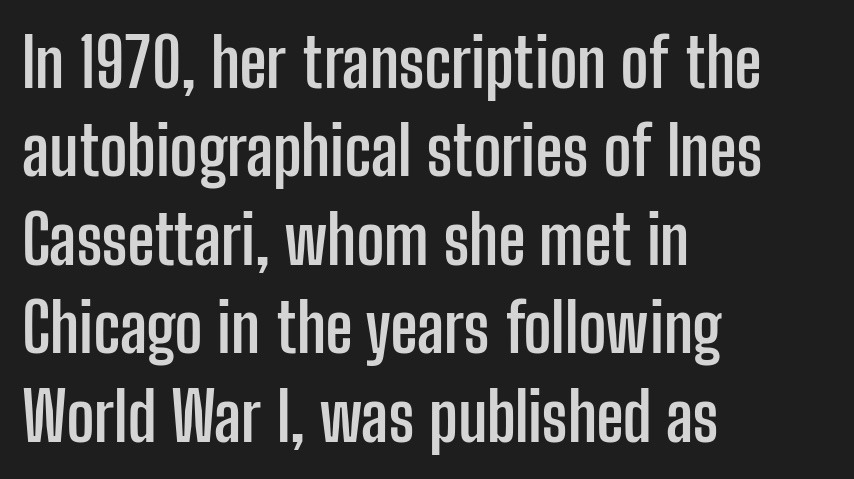
Q: Is the text bold? A: Yes.
Q: Is the text italic (slanted)? A: No, it is upright.
Q: Is the typeface a serif or a sans-serif typeface? A: Sans-serif.
Q: Is the text underlined? A: No.
Q: How is the paragraph aligned? A: Left-aligned.
Q: Is the spacing between letters normal or unusually wide? A: Normal.
Q: Is the spacing between lines tight, normal or loose? A: Normal.
Q: Width (condensed, normal, or wide)? A: Condensed.
Q: Stroke contrast? A: Low.
Q: x-height? A: Medium.
Q: Monospaced? A: No.
